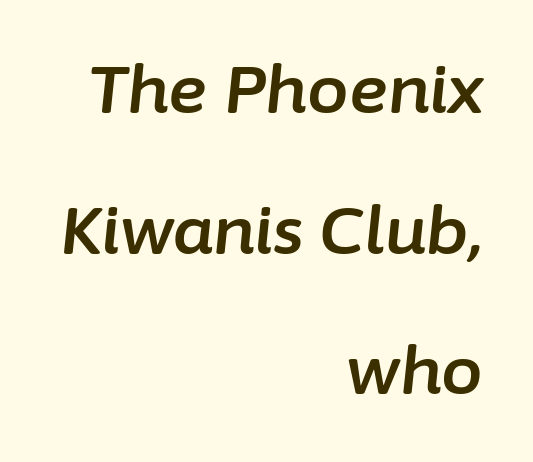
Q: Is the text italic (slanted)? A: Yes, it leans right by about 6 degrees.
Q: Is the text underlined? A: No.
Q: How is the paragraph aligned? A: Right-aligned.
Q: Is the spacing between letters normal or unusually wide? A: Normal.
Q: Is the spacing between lines tight, normal or loose? A: Loose.
Q: Width (condensed, normal, or wide)? A: Normal.
Q: Stroke contrast? A: Low.
Q: x-height? A: Medium.
Q: Monospaced? A: No.
